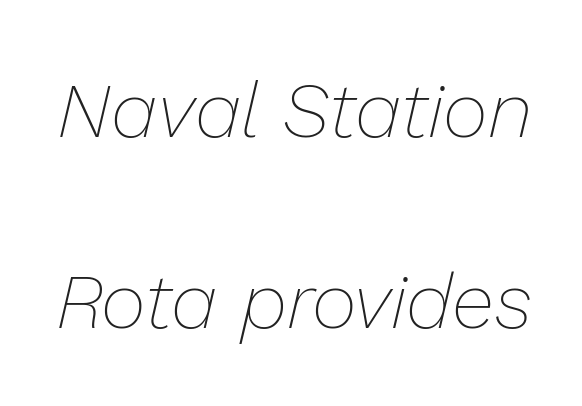
{"italic": "yes", "lean": "right", "slant_degrees": 13, "bold": "no", "weight": "thin", "width": "normal", "stroke_contrast": "low", "x_height": "medium", "monospaced": "no", "underline": "no", "line_spacing": "loose", "line_spacing_ratio": 2.45, "letter_spacing": "normal", "letter_spacing_em": 0.0, "glyph_px": 78}
